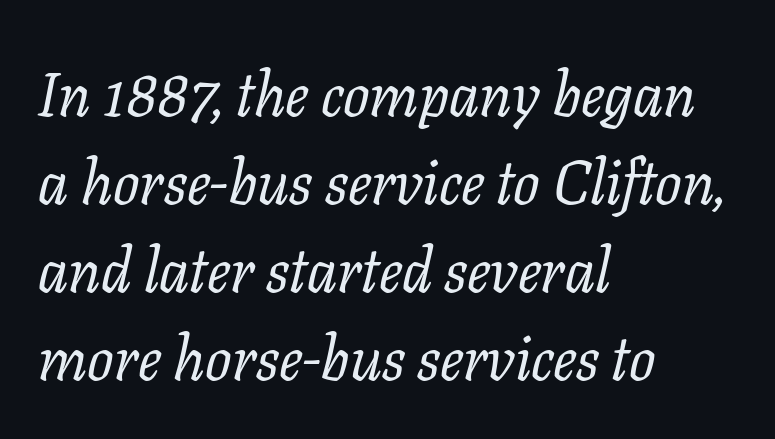
When letters slant like this, we call the style italic. The vertical gap from one line to the next is medium. A light-to-regular cut is what we see here. The typeface chosen for these lines features serifs.
